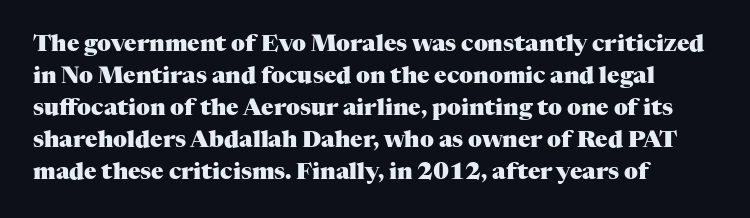
The image shows 23 px bold type, upright; set left-aligned, normal line spacing (1.39x), normal letter spacing, not underlined.
